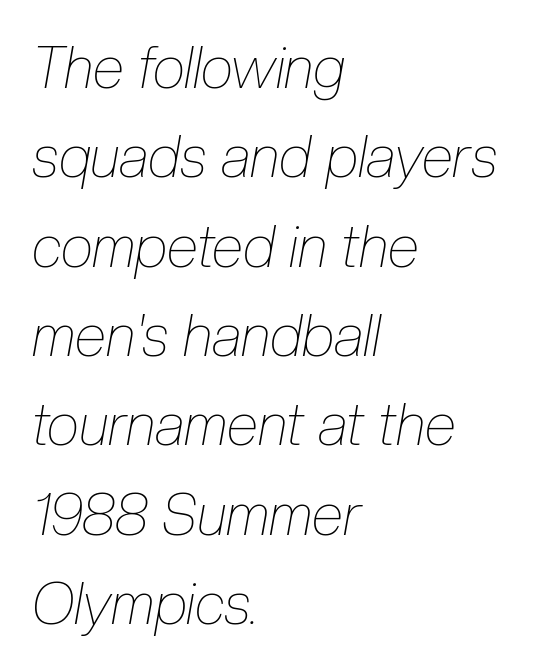
Q: Is the text bold? A: No.
Q: Is the text italic (slanted)? A: Yes, it leans right by about 10 degrees.
Q: Is the text underlined? A: No.
Q: How is the paragraph aligned? A: Left-aligned.
Q: Is the spacing between letters normal or unusually wide? A: Normal.
Q: Is the spacing between lines tight, normal or loose? A: Normal.
Q: Width (condensed, normal, or wide)? A: Condensed.
Q: Stroke contrast? A: Low.
Q: x-height? A: Medium.
Q: Monospaced? A: No.
